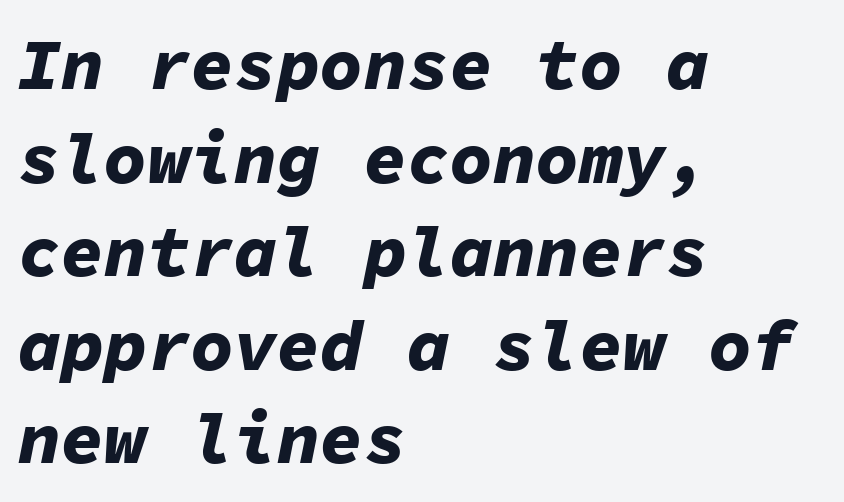
{"italic": "yes", "lean": "right", "slant_degrees": 11, "bold": "yes", "weight": "bold", "width": "normal", "stroke_contrast": "low", "x_height": "medium", "monospaced": "yes", "underline": "no", "align": "left", "line_spacing": "normal", "line_spacing_ratio": 1.3, "letter_spacing": "normal", "letter_spacing_em": 0.0, "glyph_px": 72}
